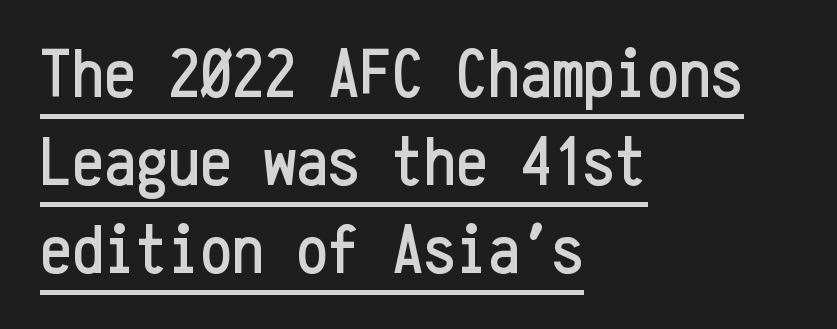
Q: Is the text italic (slanted)? A: No, it is upright.
Q: Is the typeface a serif or a sans-serif typeface? A: Sans-serif.
Q: Is the text underlined? A: Yes.
Q: How is the paragraph aligned? A: Left-aligned.
Q: Is the spacing between letters normal or unusually wide? A: Normal.
Q: Width (condensed, normal, or wide)? A: Condensed.
Q: Stroke contrast? A: Low.
Q: x-height? A: Medium.
Q: Monospaced? A: Yes.
